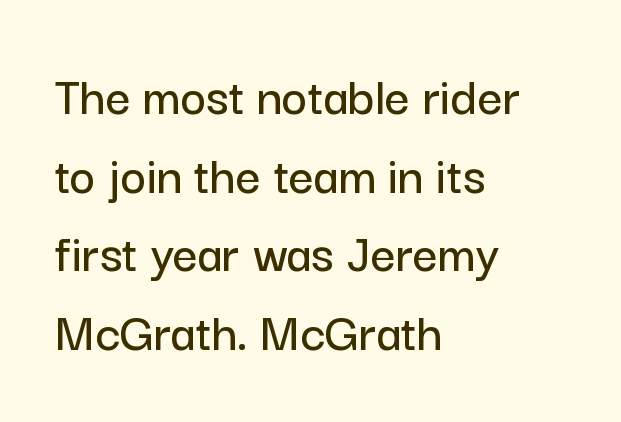
{"serif": "no", "italic": "no", "width": "normal", "stroke_contrast": "low", "x_height": "medium", "monospaced": "no", "underline": "no", "align": "left", "line_spacing": "normal", "line_spacing_ratio": 1.43, "letter_spacing": "normal", "letter_spacing_em": 0.0, "glyph_px": 55}
